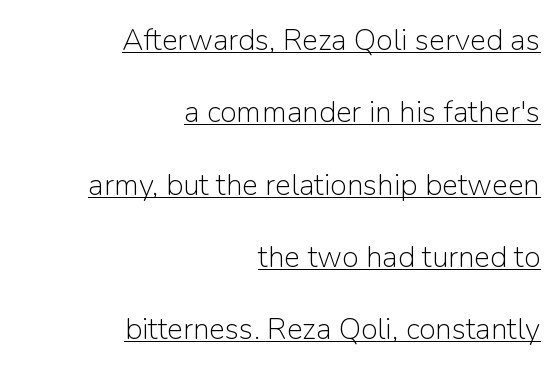
Compared with a flush-left layout, this one pins lines to the opposite, right side. I'd call this a sans setting — the letters go barefoot. Compared with a typical body face, this is equally light or lighter still. In terms of posture, this sample is upright. Each word holds together tightly as a unit, with standard inter-letter gaps.
